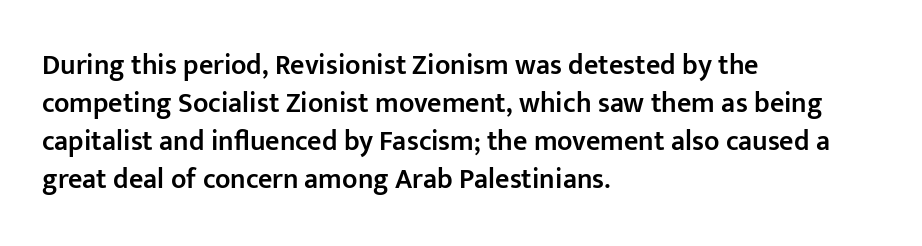
The image shows 28 px semibold sans-serif type, upright; set left-aligned, normal line spacing (1.36x), normal letter spacing, not underlined; low stroke contrast and a medium x-height.
